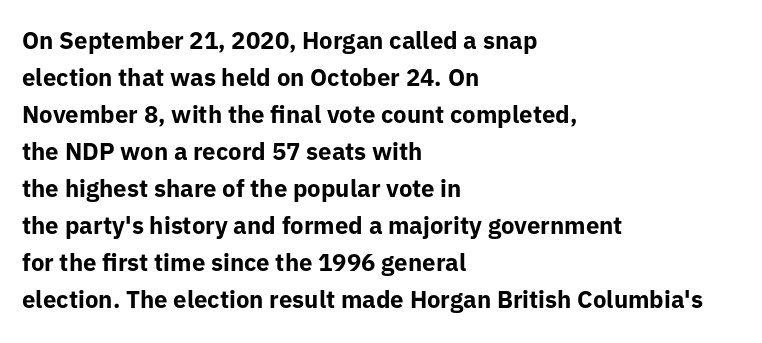
{"italic": "no", "bold": "yes", "underline": "no", "align": "left", "line_spacing": "normal", "line_spacing_ratio": 1.54, "letter_spacing": "normal", "letter_spacing_em": 0.0, "glyph_px": 24}
